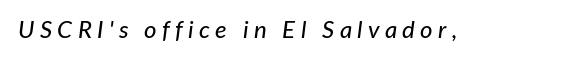
Only glyphs here, with clear space below each row. The text carries the slant typical of an italic or oblique font. You could only call the tracking loose — the letters float apart.
